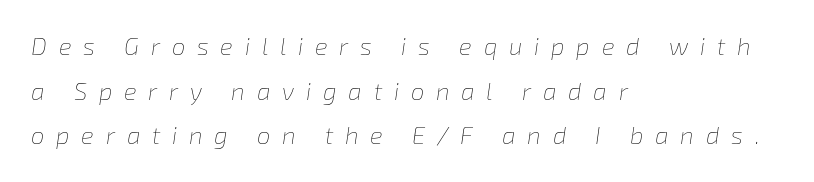
Q: Is the text bold? A: No.
Q: Is the text italic (slanted)? A: Yes, it leans right by about 8 degrees.
Q: Is the text underlined? A: No.
Q: How is the paragraph aligned? A: Left-aligned.
Q: Is the spacing between letters normal or unusually wide? A: Unusually wide.
